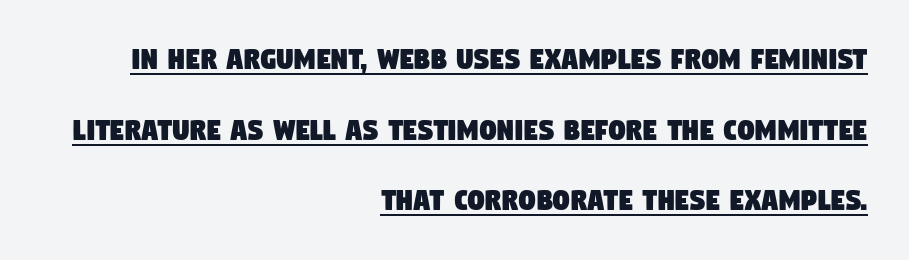
The image shows 33 px condensed sans-serif type; set right-aligned, loose line spacing (2.14x), normal letter spacing, underlined; low stroke contrast and a large x-height.
